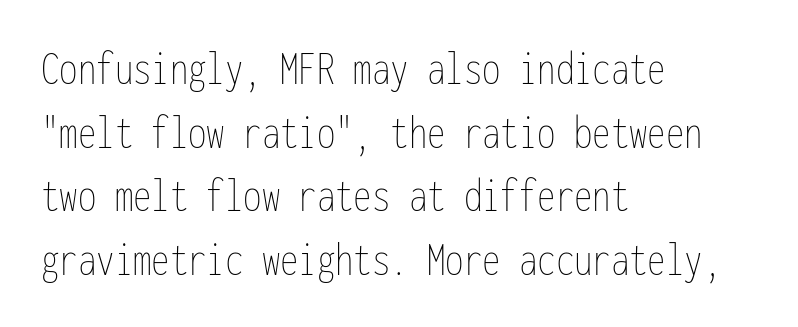
The image shows 49 px thin, condensed type, upright, monospaced; set left-aligned, normal line spacing (1.3x), normal letter spacing, not underlined; low stroke contrast and a medium x-height.
